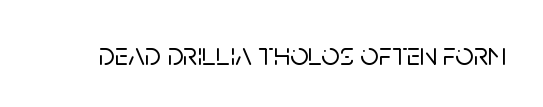
{"serif": "no", "italic": "no", "width": "normal", "stroke_contrast": "low", "x_height": "large", "monospaced": "no", "underline": "no", "letter_spacing": "normal", "letter_spacing_em": 0.0, "glyph_px": 32}
